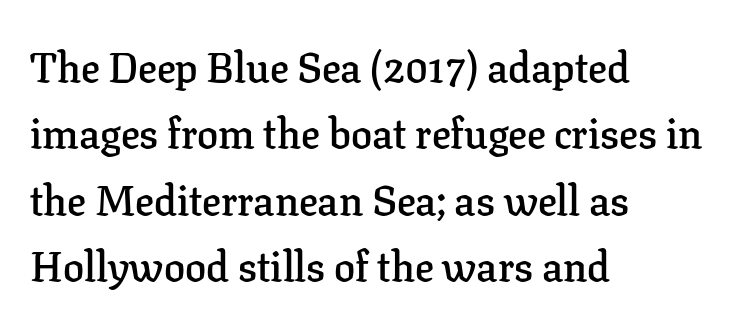
The image shows 42 px semibold serif type, upright; set left-aligned, normal line spacing (1.58x), normal letter spacing, not underlined; low stroke contrast and a medium x-height.
